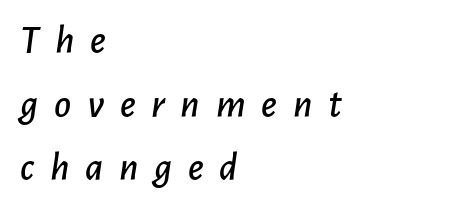
Summary of vertical rhythm: regular, with standard interline spacing. Here the designer chose a conventional face with non-uniform glyph widths. The rag falls on the right side of this text block. The specimen omits any rule beneath the text block's lines. The type is letterspaced generously, with wide tracking.
